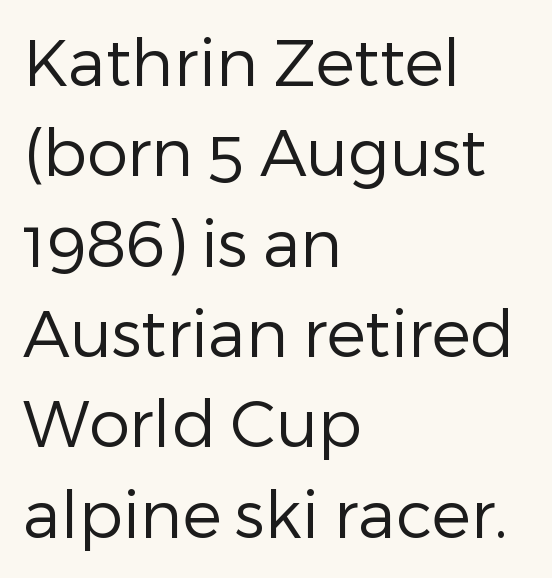
Is the type heavy? It reads as light-to-regular instead. The face used here is proportionally spaced, like ordinary book or web type. Posture: vertical. No feet cap the strokes, marking this as sans-serif type. The line texture is even and compact thanks to regular tracking. Nobody drew a line under any word here.
